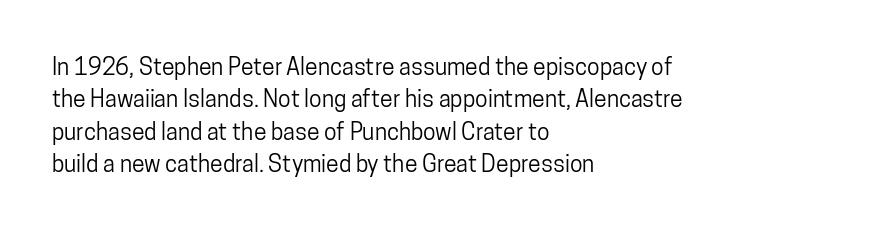
Q: Is the text italic (slanted)? A: No, it is upright.
Q: Is the text underlined? A: No.
Q: How is the paragraph aligned? A: Left-aligned.
Q: Is the spacing between letters normal or unusually wide? A: Normal.
Q: Is the spacing between lines tight, normal or loose? A: Normal.
